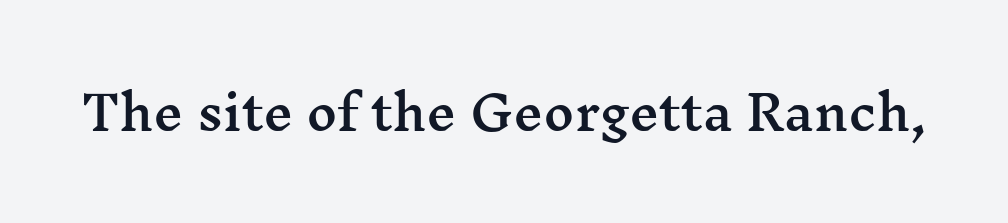
Q: Is the text italic (slanted)? A: No, it is upright.
Q: Is the typeface a serif or a sans-serif typeface? A: Serif.
Q: Is the text underlined? A: No.
Q: Is the spacing between letters normal or unusually wide? A: Normal.
Q: Width (condensed, normal, or wide)? A: Wide.
Q: Stroke contrast? A: Medium.
Q: x-height? A: Medium.
Q: Monospaced? A: No.
